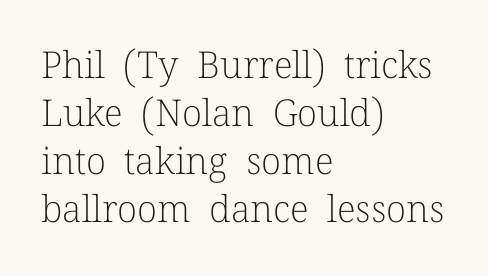
The image shows 37 px light serif type, upright; set left-aligned, normal line spacing (1.3x), normal letter spacing, not underlined; low stroke contrast and a medium x-height.
